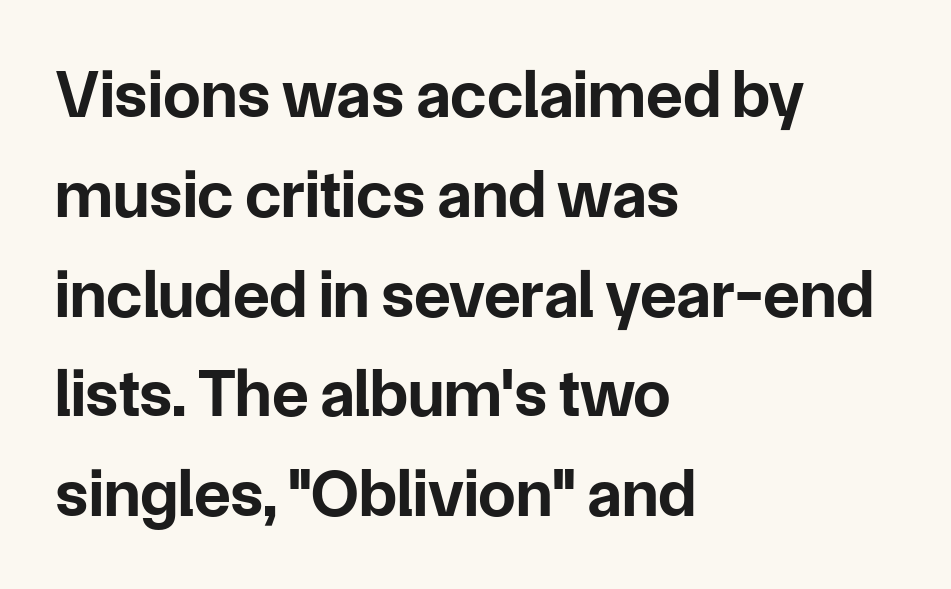
Q: Is the text bold? A: Yes.
Q: Is the text italic (slanted)? A: No, it is upright.
Q: Is the typeface a serif or a sans-serif typeface? A: Sans-serif.
Q: Is the text underlined? A: No.
Q: How is the paragraph aligned? A: Left-aligned.
Q: Is the spacing between letters normal or unusually wide? A: Normal.
Q: Is the spacing between lines tight, normal or loose? A: Normal.
Q: Width (condensed, normal, or wide)? A: Normal.
Q: Stroke contrast? A: Low.
Q: x-height? A: Medium.
Q: Monospaced? A: No.
